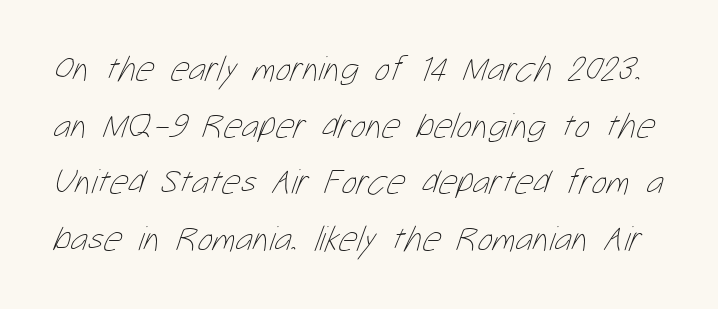
Q: Is the text bold? A: No.
Q: Is the text underlined? A: No.
Q: Is the spacing between letters normal or unusually wide? A: Normal.
Q: Is the spacing between lines tight, normal or loose? A: Normal.
Q: Width (condensed, normal, or wide)? A: Condensed.
Q: Stroke contrast? A: Low.
Q: x-height? A: Medium.
Q: Monospaced? A: No.
